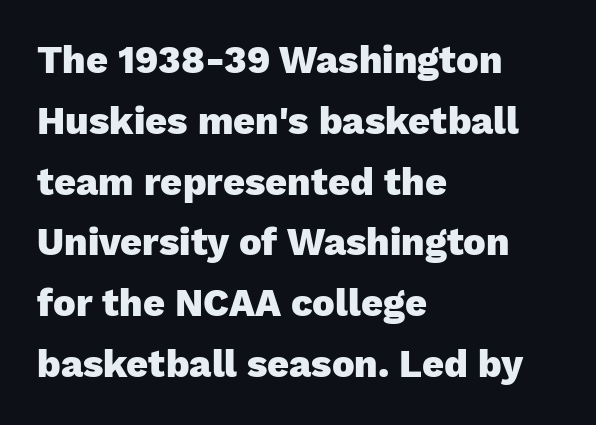
{"serif": "no", "italic": "no", "bold": "yes", "weight": "heavy", "width": "normal", "stroke_contrast": "low", "x_height": "medium", "monospaced": "no", "underline": "no", "align": "left", "line_spacing": "normal", "line_spacing_ratio": 1.6, "letter_spacing": "normal", "letter_spacing_em": 0.0, "glyph_px": 38}
